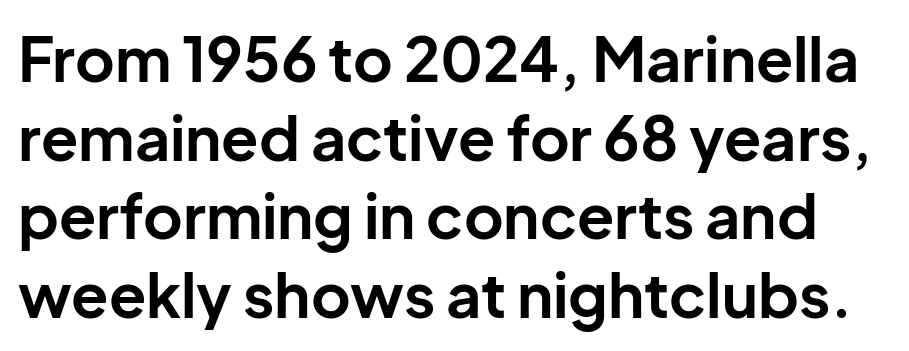
Q: Is the text bold? A: Yes.
Q: Is the text italic (slanted)? A: No, it is upright.
Q: Is the typeface a serif or a sans-serif typeface? A: Sans-serif.
Q: Is the text underlined? A: No.
Q: Is the spacing between letters normal or unusually wide? A: Normal.
Q: Is the spacing between lines tight, normal or loose? A: Normal.
Q: Width (condensed, normal, or wide)? A: Normal.
Q: Stroke contrast? A: Low.
Q: x-height? A: Medium.
Q: Monospaced? A: No.
